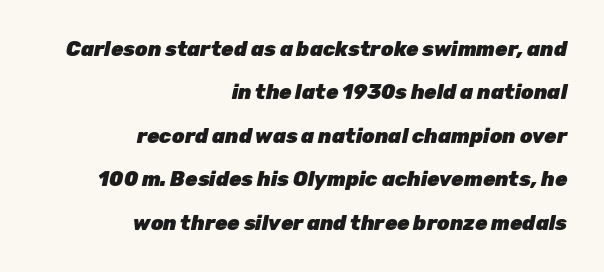
{"italic": "yes", "lean": "right", "slant_degrees": 12, "bold": "yes", "underline": "no", "align": "right", "line_spacing": "loose", "line_spacing_ratio": 2.17, "letter_spacing": "normal", "letter_spacing_em": 0.0, "glyph_px": 20}
